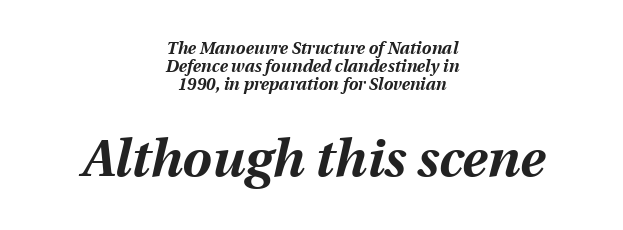
{"italic": "yes", "lean": "right", "slant_degrees": 13, "bold": "yes", "weight": "bold", "width": "normal", "stroke_contrast": "medium", "x_height": "medium", "monospaced": "no", "underline": "no", "align": "center", "line_spacing": "tight", "line_spacing_ratio": 1.06, "letter_spacing": "normal", "letter_spacing_em": 0.0, "larger_block": "second", "size_ratio": 3.06, "glyph_px": 52}
